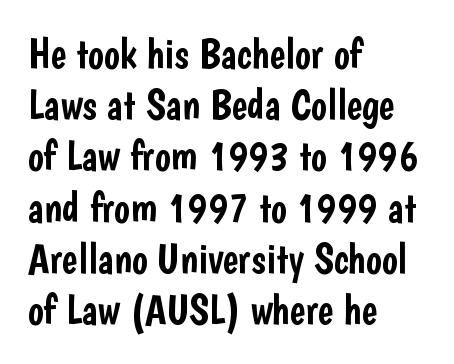
{"serif": "no", "italic": "no", "width": "condensed", "stroke_contrast": "low", "x_height": "medium", "monospaced": "no", "underline": "no", "align": "left", "line_spacing_ratio": 1.22, "letter_spacing": "normal", "letter_spacing_em": 0.0, "glyph_px": 42}
